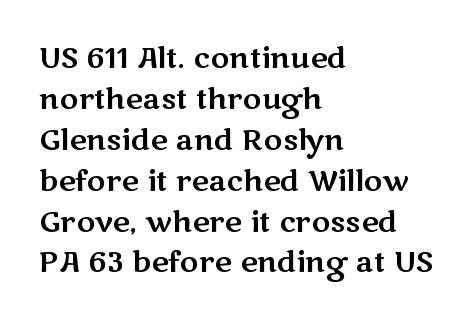
It's the straight-up-and-down kind of type. Honestly, the row spacing looks completely unremarkable. Nobody touched the tracking dial on this one. Think of a printed novel: that variable character pitch is what you see here. Visually the block forms a straight wall on the left and a jagged coastline on the right. The designer went with a sans here, leaving each stem footless.
